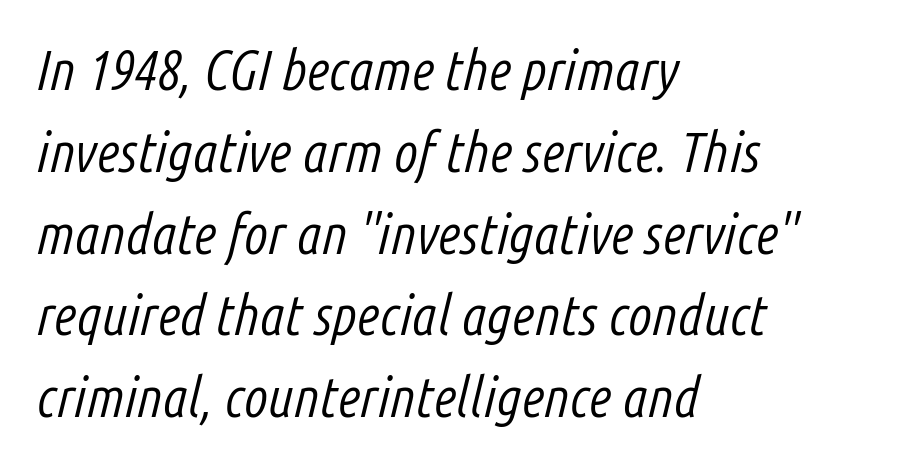
The gaps between neighbouring characters are ordinary and unremarkable. Layout note: lines flush left. Each row of text sits above clean, open space. The text carries the slant typical of an italic or oblique font. Vertically, the passage feels balanced, rows spaced as you'd expect. Is this a fixed-width face? No — the glyphs have proportional, varying widths.
